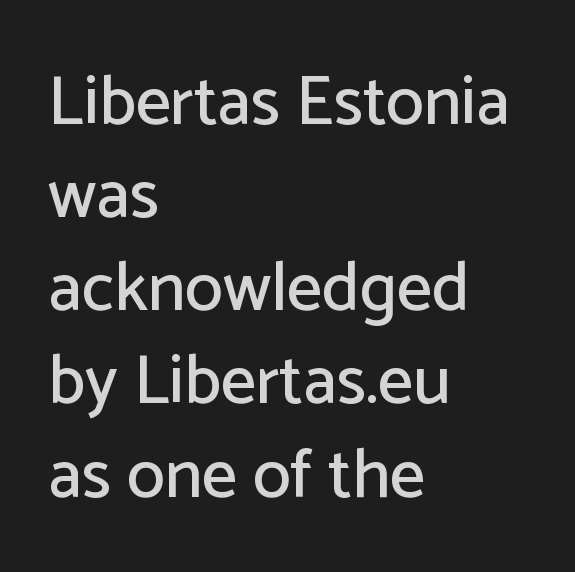
{"serif": "no", "italic": "no", "width": "normal", "stroke_contrast": "low", "x_height": "medium", "monospaced": "no", "underline": "no", "align": "left", "line_spacing": "normal", "line_spacing_ratio": 1.35, "letter_spacing": "normal", "letter_spacing_em": 0.0, "glyph_px": 69}
